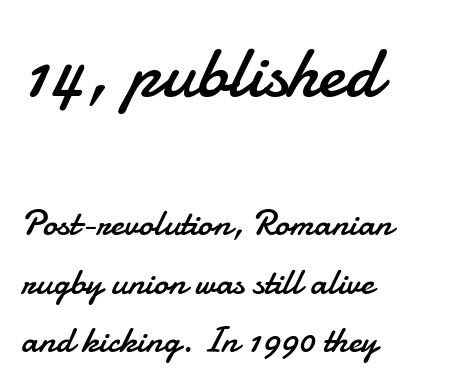
Q: Is the text bold? A: No.
Q: Is the text italic (slanted)? A: Yes.
Q: Is the typeface a serif or a sans-serif typeface? A: Sans-serif.
Q: Is the text underlined? A: No.
Q: How is the paragraph aligned? A: Left-aligned.
Q: Is the spacing between letters normal or unusually wide? A: Normal.
Q: Is the spacing between lines tight, normal or loose? A: Normal.
Q: Which block of text is set in a larger size, the first (top) or the second (bottom)? A: The first (top) one.
Q: Width (condensed, normal, or wide)? A: Normal.
Q: Stroke contrast? A: Low.
Q: x-height? A: Small.
Q: Monospaced? A: No.
